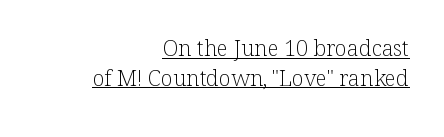
Default kerning and tracking; the words read as compact shapes. No italicization has been applied; the sample stays upright. Summary of weight: not heavy and not bold. Compared with a flush-left layout, this one pins lines to the opposite, right side. Reading down the column, the eye jumps a familiar distance to each next line. You can see a thin bar hugging the bottom of the glyphs.
